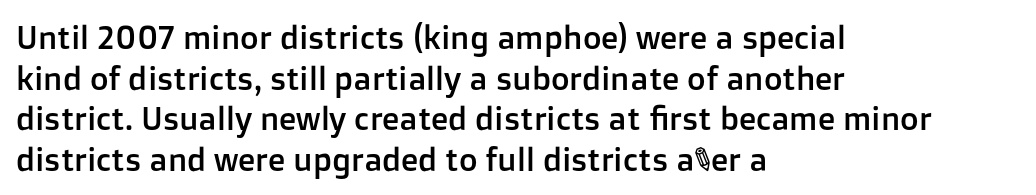
Q: Is the text italic (slanted)? A: No, it is upright.
Q: Is the typeface a serif or a sans-serif typeface? A: Sans-serif.
Q: Is the text underlined? A: No.
Q: How is the paragraph aligned? A: Left-aligned.
Q: Is the spacing between letters normal or unusually wide? A: Normal.
Q: Is the spacing between lines tight, normal or loose? A: Normal.
Q: Width (condensed, normal, or wide)? A: Normal.
Q: Stroke contrast? A: Low.
Q: x-height? A: Medium.
Q: Monospaced? A: No.
